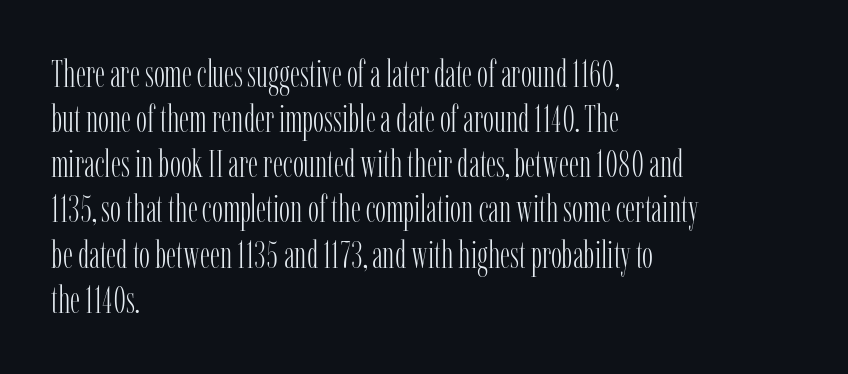
The image shows 37 px light, condensed serif type, upright; set left-aligned, line spacing 1.22x, normal letter spacing, not underlined; low stroke contrast and a medium x-height.
